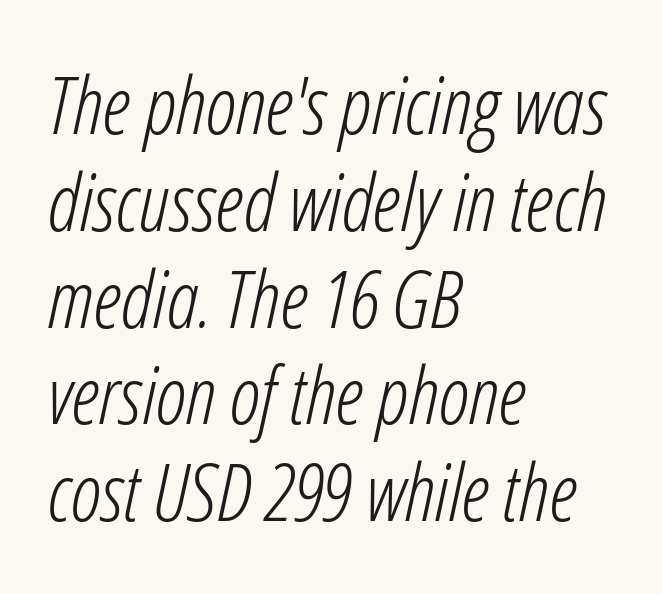
Q: Is the text bold? A: No.
Q: Is the text italic (slanted)? A: Yes, it leans right by about 12 degrees.
Q: Is the text underlined? A: No.
Q: How is the paragraph aligned? A: Left-aligned.
Q: Is the spacing between letters normal or unusually wide? A: Normal.
Q: Width (condensed, normal, or wide)? A: Condensed.
Q: Stroke contrast? A: Low.
Q: x-height? A: Medium.
Q: Monospaced? A: No.
